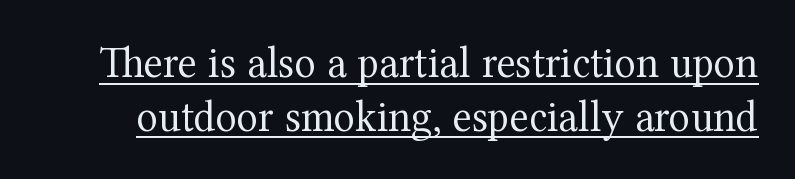
Q: Is the text bold? A: No.
Q: Is the text italic (slanted)? A: No, it is upright.
Q: Is the typeface a serif or a sans-serif typeface? A: Serif.
Q: Is the text underlined? A: Yes.
Q: Is the spacing between letters normal or unusually wide? A: Normal.
Q: Width (condensed, normal, or wide)? A: Normal.
Q: Stroke contrast? A: Medium.
Q: x-height? A: Medium.
Q: Monospaced? A: No.
